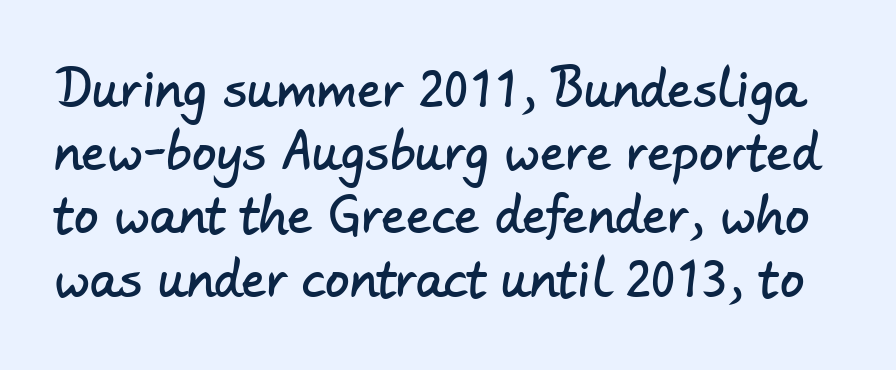
{"serif": "no", "width": "normal", "stroke_contrast": "low", "x_height": "small", "monospaced": "no", "underline": "no", "line_spacing": "normal", "line_spacing_ratio": 1.29, "letter_spacing": "normal", "letter_spacing_em": 0.0, "glyph_px": 49}
